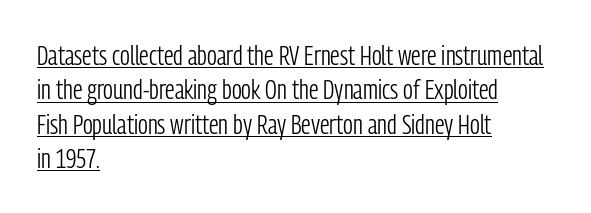
Looks like regular typesetting: each glyph gets only the width it needs. Heft: none added — not bold. The rendering uses the underline text-decoration. Note: no serifs on the glyphs. These lines were composed using upright roman letters. One-word summary of the alignment: left.
